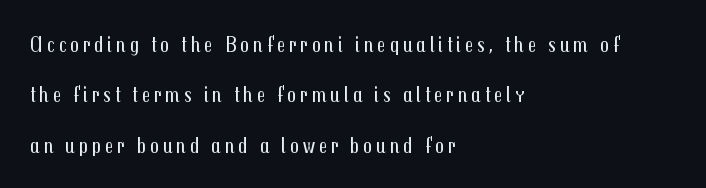
The image shows 22 px text type, upright; set left-aligned, loose line spacing (2.29x), not underlined.
